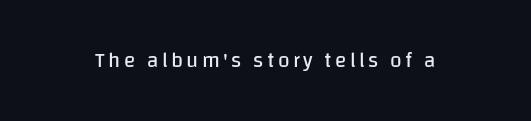
Nope, not italic — everything's standing straight. Weight: regular or lighter. This rendering features lettering with no underline.
